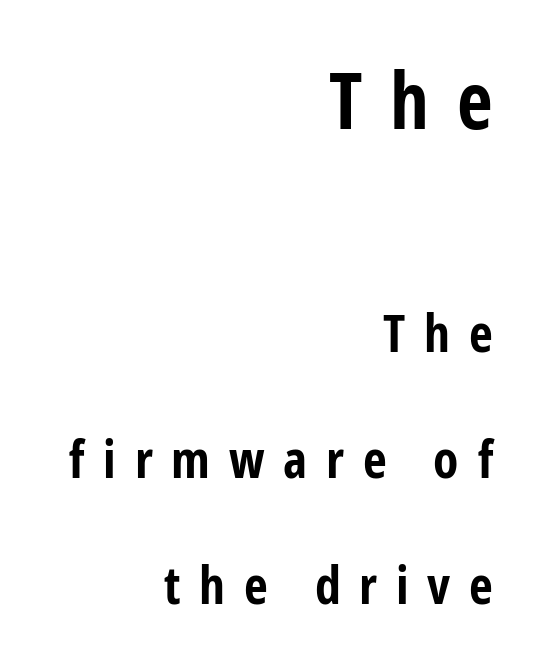
{"serif": "no", "italic": "no", "bold": "yes", "weight": "bold", "width": "condensed", "stroke_contrast": "low", "x_height": "medium", "monospaced": "no", "underline": "no", "align": "right", "line_spacing": "loose", "line_spacing_ratio": 2.42, "letter_spacing": "wide", "letter_spacing_em": 0.36, "larger_block": "first", "size_ratio": 1.5, "glyph_px": 78}
